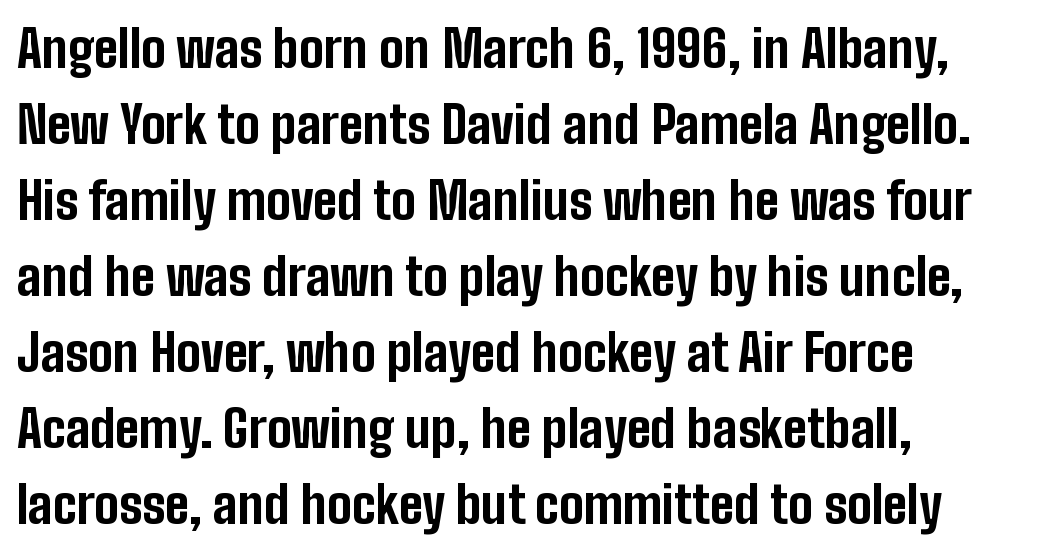
Q: Is the text bold? A: Yes.
Q: Is the text italic (slanted)? A: No, it is upright.
Q: Is the typeface a serif or a sans-serif typeface? A: Sans-serif.
Q: Is the text underlined? A: No.
Q: How is the paragraph aligned? A: Left-aligned.
Q: Is the spacing between letters normal or unusually wide? A: Normal.
Q: Is the spacing between lines tight, normal or loose? A: Normal.
Q: Width (condensed, normal, or wide)? A: Condensed.
Q: Stroke contrast? A: Low.
Q: x-height? A: Medium.
Q: Monospaced? A: No.
